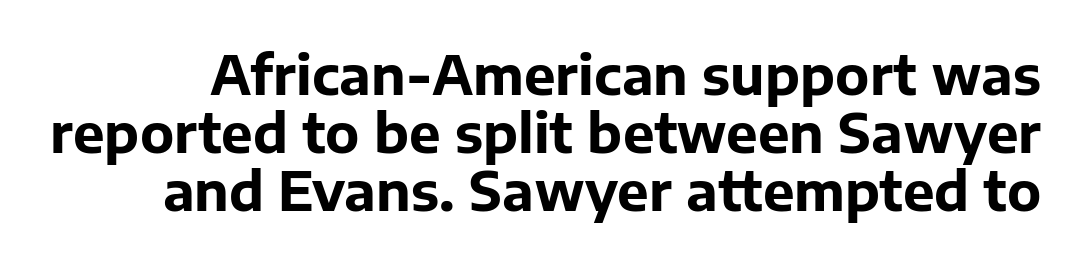
Observe the ordinary spacing: letters are neighbours, not strangers. Bare-footed words on every line. A roman cut, with each character standing at attention. Is this a sans? Yes — the strokes have no serifs. Compared with an ordinary text face, these strokes are far heavier — a full bold.
